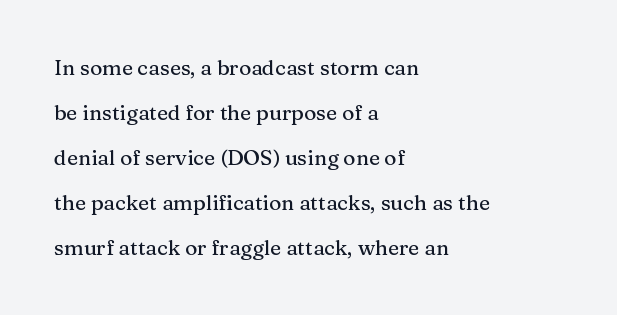
Q: Is the text italic (slanted)? A: No, it is upright.
Q: Is the text underlined? A: No.
Q: How is the paragraph aligned? A: Left-aligned.
Q: Is the spacing between letters normal or unusually wide? A: Normal.
Q: Is the spacing between lines tight, normal or loose? A: Loose.
